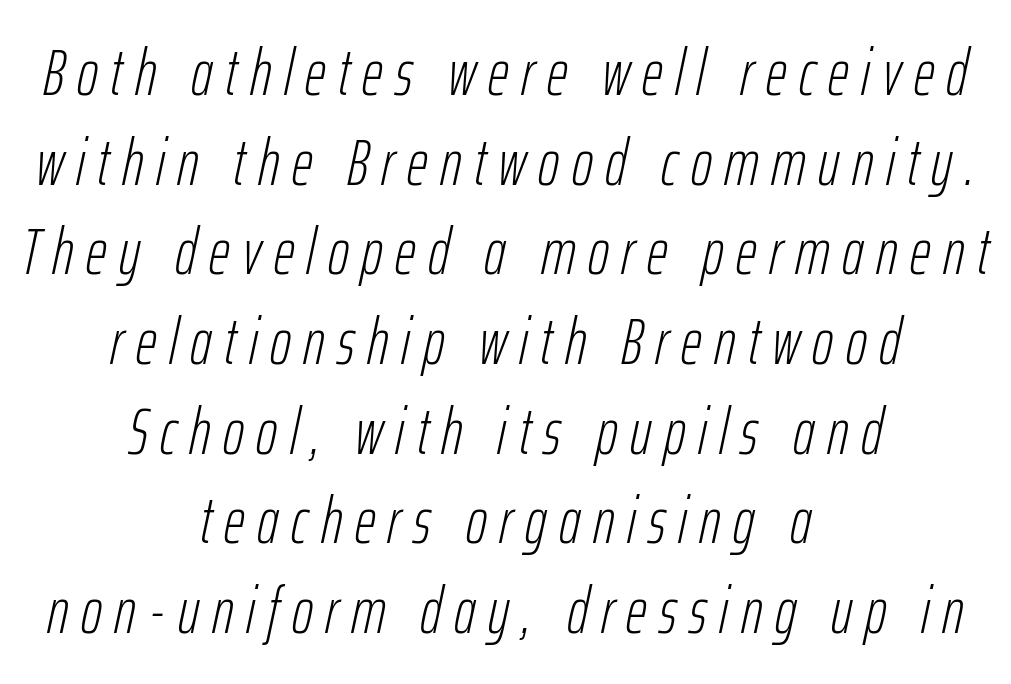
{"italic": "yes", "lean": "right", "slant_degrees": 12, "bold": "no", "weight": "light", "width": "condensed", "stroke_contrast": "low", "x_height": "medium", "monospaced": "no", "underline": "no", "align": "center", "line_spacing": "normal", "line_spacing_ratio": 1.38, "glyph_px": 65}
